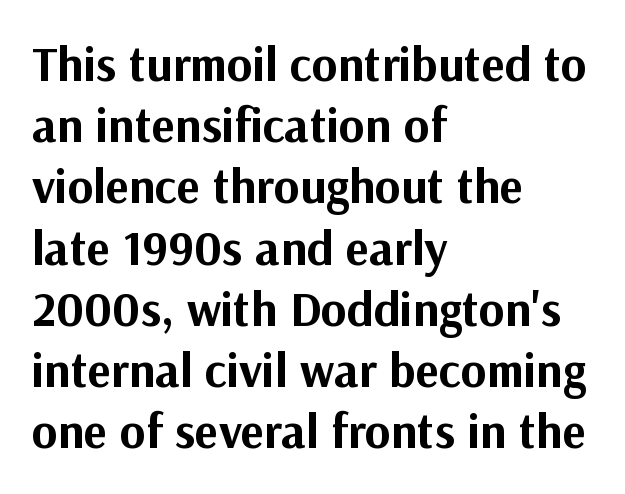
Q: Is the text bold? A: Yes.
Q: Is the text italic (slanted)? A: No, it is upright.
Q: Is the typeface a serif or a sans-serif typeface? A: Sans-serif.
Q: Is the text underlined? A: No.
Q: How is the paragraph aligned? A: Left-aligned.
Q: Is the spacing between letters normal or unusually wide? A: Normal.
Q: Is the spacing between lines tight, normal or loose? A: Normal.
Q: Width (condensed, normal, or wide)? A: Normal.
Q: Stroke contrast? A: Medium.
Q: x-height? A: Medium.
Q: Monospaced? A: No.
